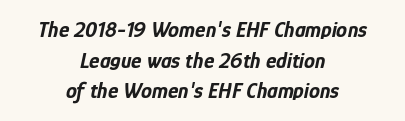
Characters follow at the spacing the type designer built in. A clean baseline with only descenders dipping below it. This is oblique type, the kind used for emphasis or titles. The lines sit at an ordinary, default distance from one another. I'd describe the lettering as bold — thick and assertive. Layout note: lines centered.
